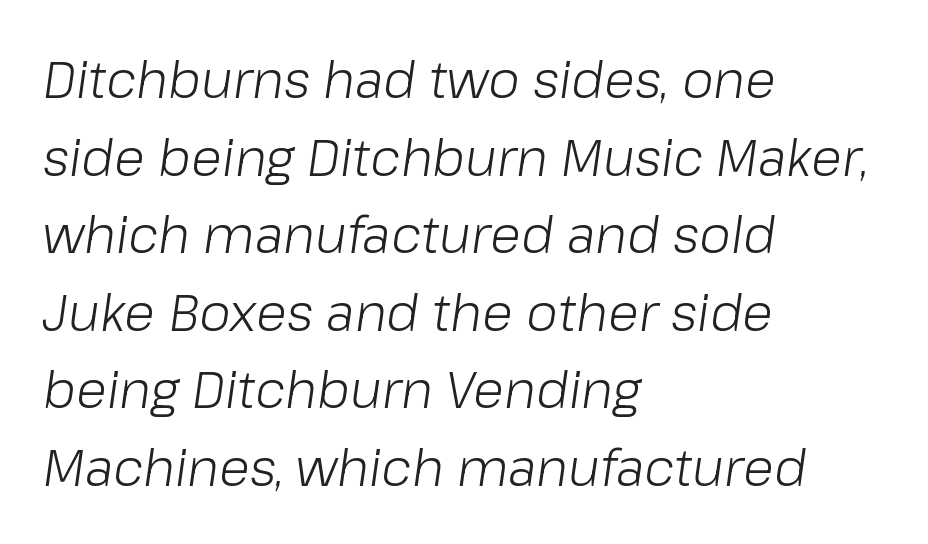
The image shows 51 px light type, italic (leaning right); set left-aligned, normal line spacing (1.52x), normal letter spacing, not underlined; low stroke contrast and a medium x-height.
